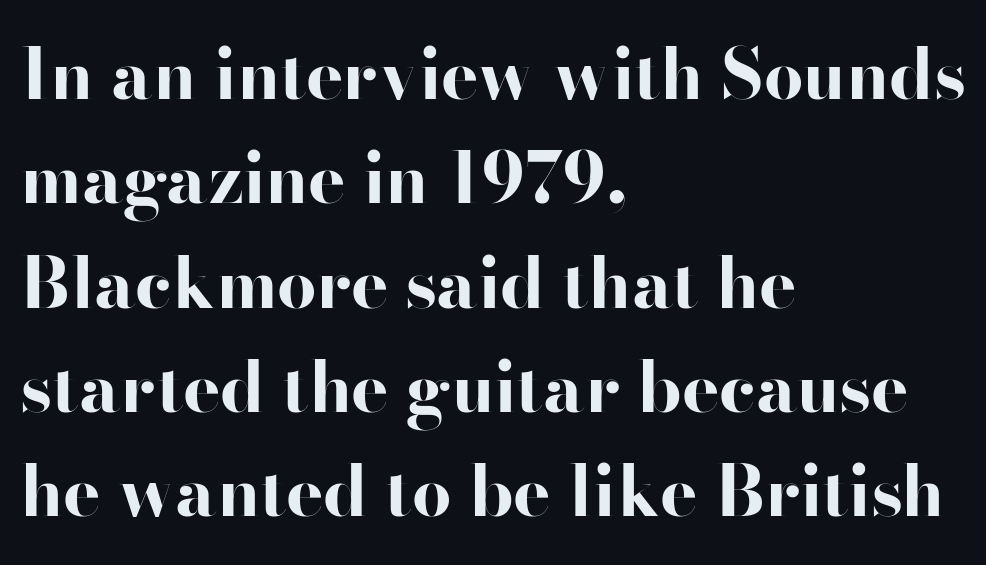
The specimen reads as upright at a glance. Compared with an ordinary text face, these strokes are far heavier — a full bold. Think of a printed novel: that variable character pitch is what you see here. Underlining? Definitely not there. Default kerning and tracking; the words read as compact shapes.
